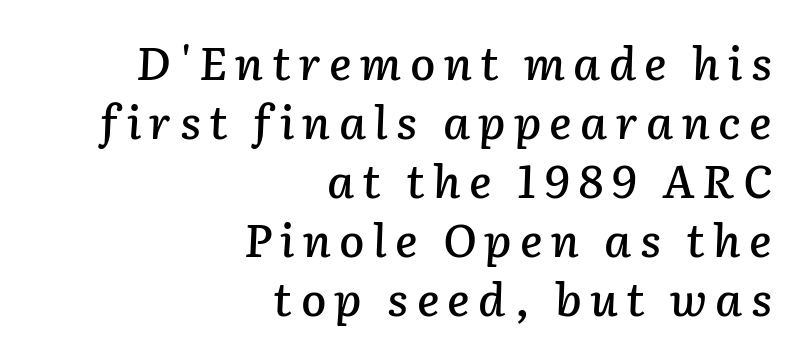
The image shows 46 px text type, italic (leaning right); set right-aligned, normal line spacing (1.28x), not underlined; low stroke contrast and a medium x-height.
